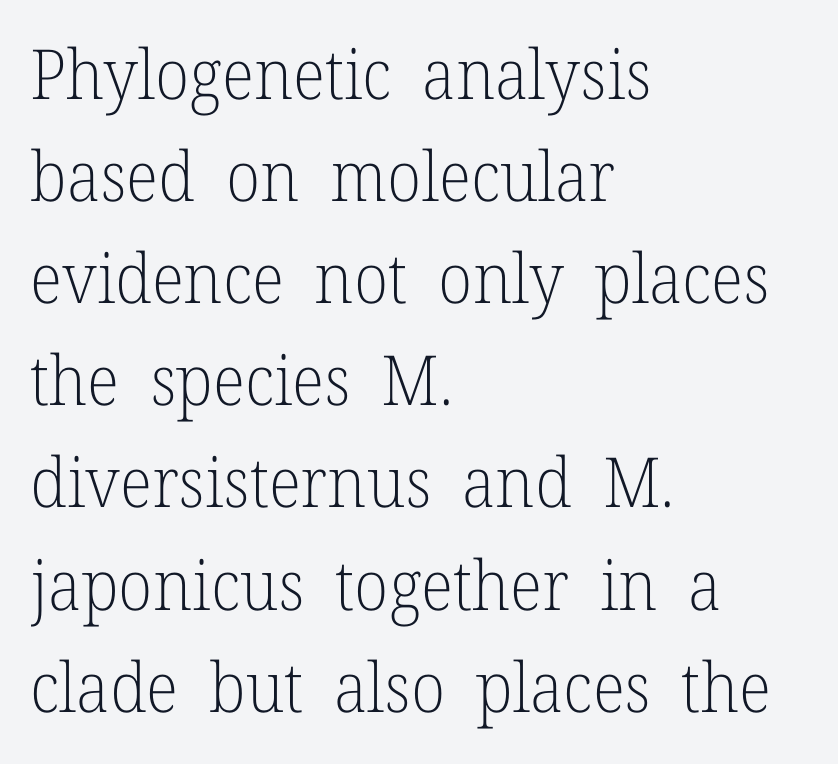
{"serif": "yes", "italic": "no", "bold": "no", "weight": "light", "width": "normal", "stroke_contrast": "low", "x_height": "medium", "monospaced": "no", "underline": "no", "align": "left", "line_spacing": "normal", "line_spacing_ratio": 1.48, "letter_spacing": "normal", "letter_spacing_em": 0.0, "glyph_px": 69}
